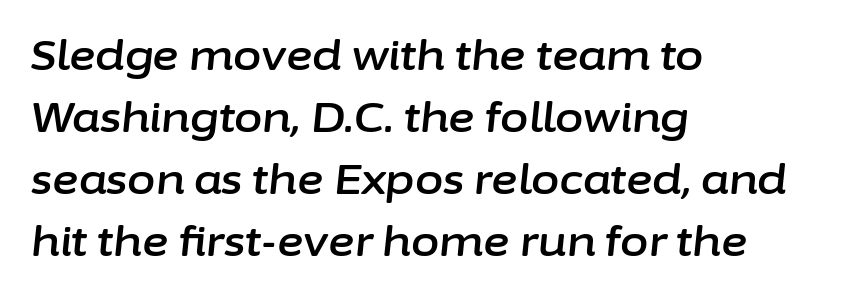
{"italic": "yes", "lean": "right", "slant_degrees": 6, "width": "normal", "stroke_contrast": "low", "x_height": "medium", "monospaced": "no", "underline": "no", "align": "left", "line_spacing": "normal", "line_spacing_ratio": 1.51, "letter_spacing": "normal", "letter_spacing_em": 0.0, "glyph_px": 41}
